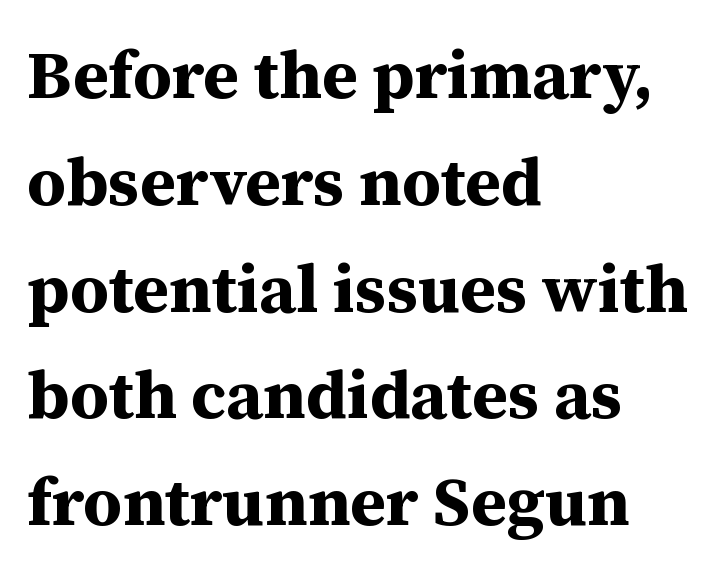
Q: Is the text bold? A: Yes.
Q: Is the text italic (slanted)? A: No, it is upright.
Q: Is the typeface a serif or a sans-serif typeface? A: Serif.
Q: Is the text underlined? A: No.
Q: How is the paragraph aligned? A: Left-aligned.
Q: Is the spacing between letters normal or unusually wide? A: Normal.
Q: Is the spacing between lines tight, normal or loose? A: Normal.
Q: Width (condensed, normal, or wide)? A: Normal.
Q: Stroke contrast? A: Medium.
Q: x-height? A: Medium.
Q: Monospaced? A: No.
